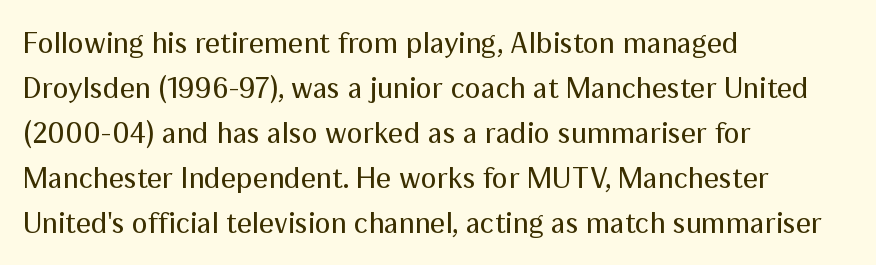
Italic? Not at all — the glyphs are vertical. Compared with typical body copy, the letter spacing here is the same. You could not count columns in this text — the font is proportionally spaced. Check the space under the baseline: it is left empty. Letters have the restrained weight of plain body copy at most. The lines in this sample share a left origin and differ only in where they stop.
